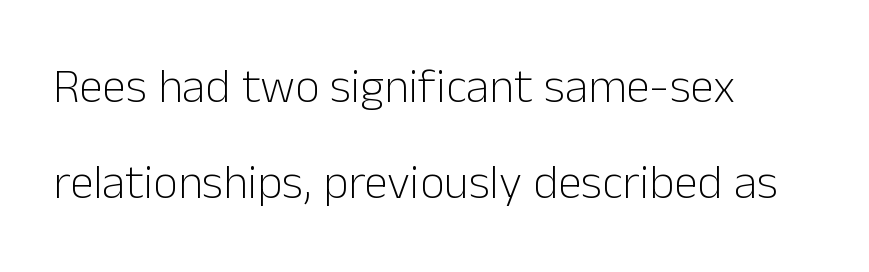
No feet cap the strokes, marking this as sans-serif type. These glyphs show unthickened strokes, regular width or finer. The lines are quadded left. Interline gaps are noticeably wide in this sample. Vertical strokes here are truly vertical. Varying glyph widths throughout — classic text-font behaviour.
